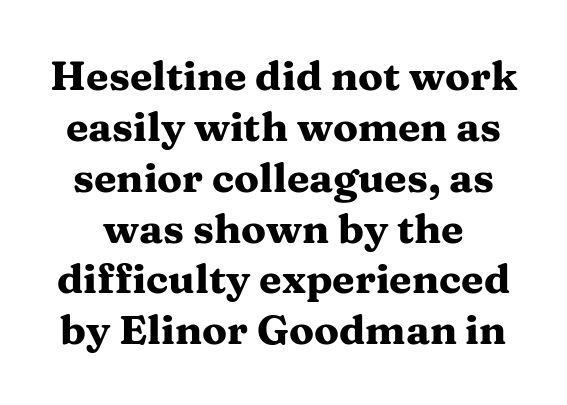
{"serif": "yes", "italic": "no", "bold": "yes", "weight": "heavy", "width": "wide", "stroke_contrast": "medium", "x_height": "medium", "monospaced": "no", "underline": "no", "line_spacing_ratio": 1.24, "letter_spacing": "normal", "letter_spacing_em": 0.0, "glyph_px": 41}
